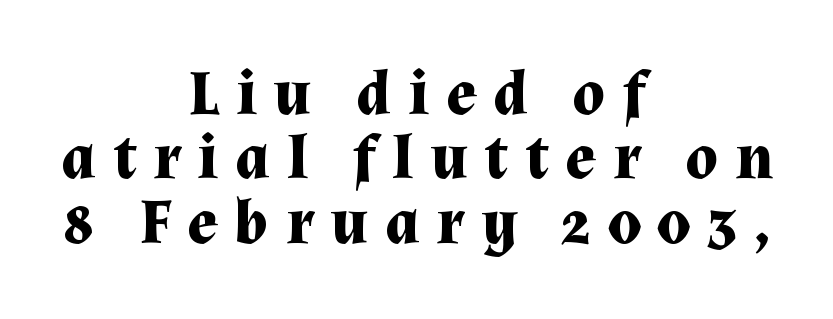
Q: Is the text bold? A: Yes.
Q: Is the text italic (slanted)? A: No, it is upright.
Q: Is the typeface a serif or a sans-serif typeface? A: Serif.
Q: Is the text underlined? A: No.
Q: How is the paragraph aligned? A: Centered.
Q: Is the spacing between letters normal or unusually wide? A: Unusually wide.
Q: Is the spacing between lines tight, normal or loose? A: Tight.
Q: Width (condensed, normal, or wide)? A: Normal.
Q: Stroke contrast? A: Medium.
Q: x-height? A: Medium.
Q: Monospaced? A: No.
